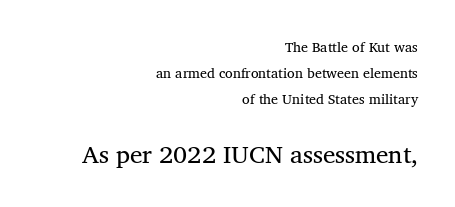
Plain, unruled lines of type. If you drew a ruler down the right edge, every line would touch it. The lettering stays uniformly vertical, giving the passage a roman look. The rendering enlarges the type as you move from the upper chunk to the lower. The rendering keeps characters at their native spacing.
